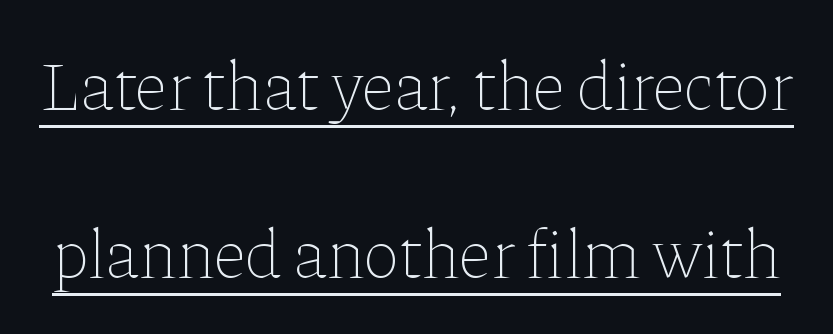
The letterforms sit shoulder to shoulder at normal distance. The face used here is proportionally spaced, like ordinary book or web type. Has an underline been added? It has. A great deal of white space separates one row of letters from the next. Compared with a typical body face, this is equally light or lighter still. Posture: upright roman.
